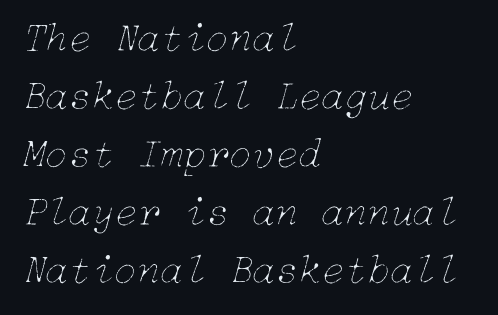
Regular leading. Posture: slanted. Look at the tracking — it's just the regular setting, nothing added. The font is comparable to plain body text, perhaps lighter. The string is rendered with underlining switched off.
